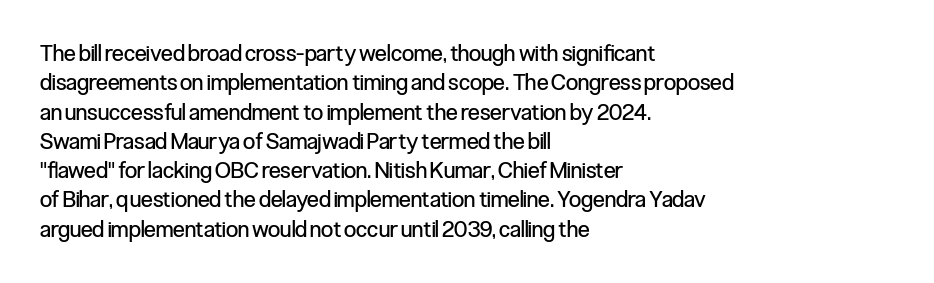
Q: Is the text bold? A: No.
Q: Is the text italic (slanted)? A: No, it is upright.
Q: Is the text underlined? A: No.
Q: How is the paragraph aligned? A: Left-aligned.
Q: Is the spacing between letters normal or unusually wide? A: Normal.
Q: Is the spacing between lines tight, normal or loose? A: Normal.
